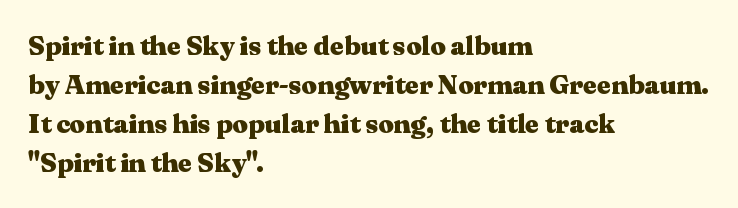
{"italic": "no", "bold": "yes", "underline": "no", "align": "left", "line_spacing": "normal", "line_spacing_ratio": 1.45, "letter_spacing": "normal", "letter_spacing_em": 0.0, "glyph_px": 27}
